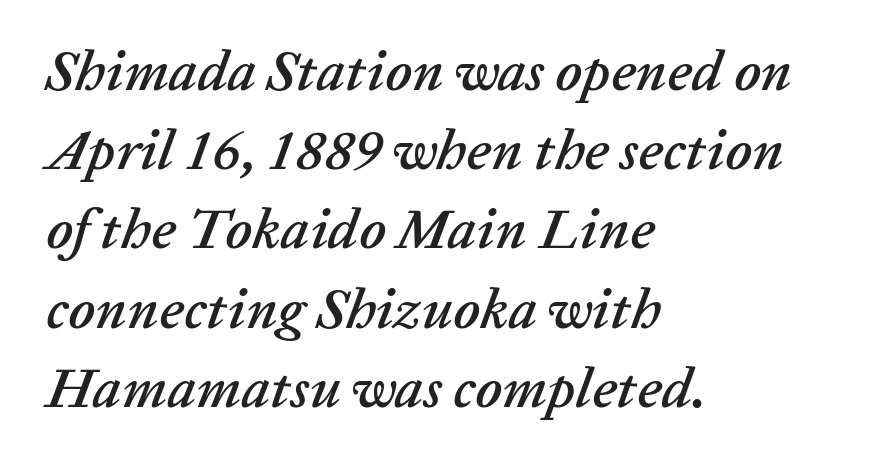
The image shows 57 px text type, italic (leaning right); set left-aligned, normal line spacing (1.39x), normal letter spacing, not underlined; low stroke contrast and a medium x-height.
